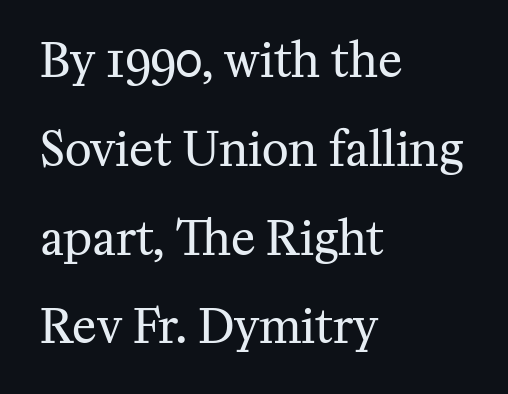
{"serif": "yes", "italic": "no", "bold": "no", "weight": "regular", "width": "normal", "stroke_contrast": "medium", "x_height": "medium", "monospaced": "no", "underline": "no", "align": "left", "line_spacing": "loose", "line_spacing_ratio": 1.93, "letter_spacing": "normal", "letter_spacing_em": 0.0, "glyph_px": 46}
